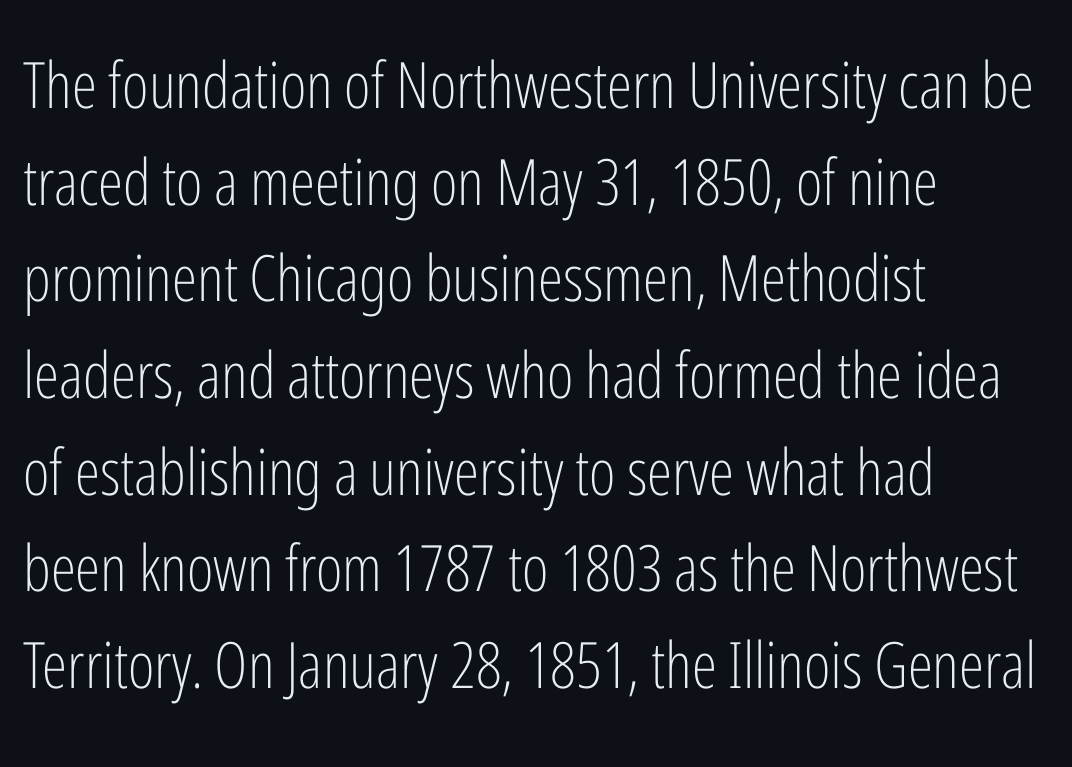
{"serif": "no", "italic": "no", "bold": "no", "weight": "light", "width": "condensed", "stroke_contrast": "low", "x_height": "medium", "monospaced": "no", "underline": "no", "align": "left", "line_spacing": "normal", "line_spacing_ratio": 1.51, "letter_spacing": "normal", "letter_spacing_em": 0.0, "glyph_px": 64}
